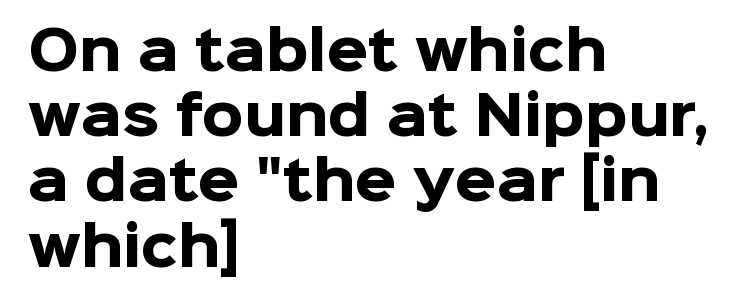
A typesetter would call this proportional, since set widths differ per character. Underlining? Definitely not there. This rendering leaves character spacing at its baseline value. Unlike italic type, these characters show no tilt at all.
